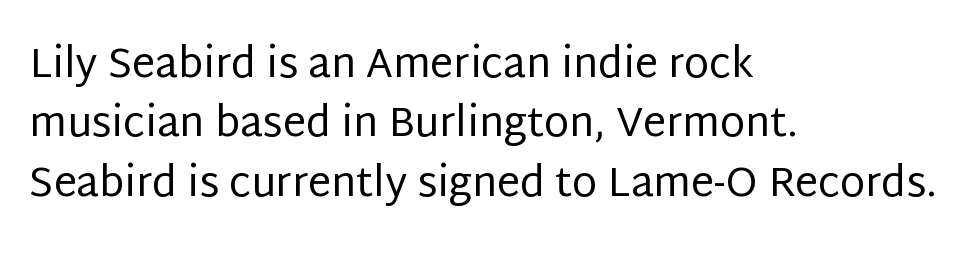
{"serif": "no", "italic": "no", "bold": "no", "weight": "regular", "width": "normal", "stroke_contrast": "low", "x_height": "large", "monospaced": "no", "underline": "no", "align": "left", "line_spacing": "normal", "line_spacing_ratio": 1.45, "letter_spacing": "normal", "letter_spacing_em": 0.0, "glyph_px": 41}
